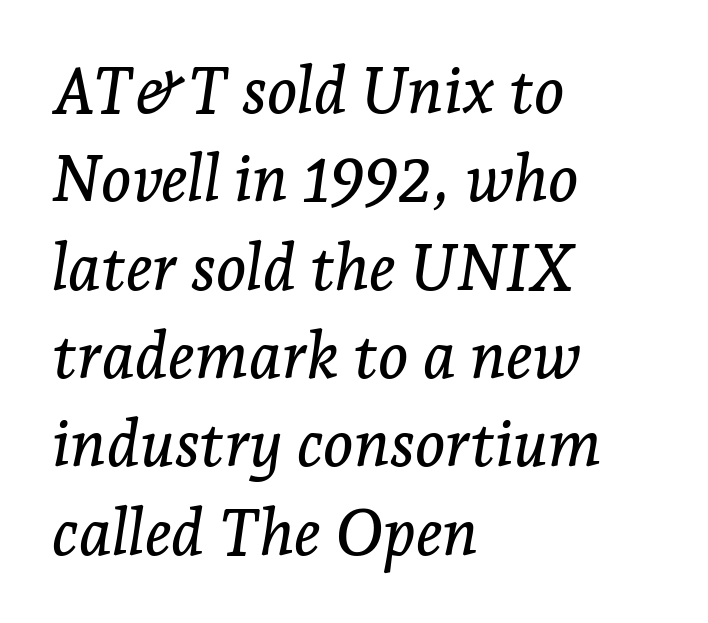
The image shows 64 px serif type, italic (leaning right); set left-aligned, normal line spacing (1.38x), normal letter spacing, not underlined; low stroke contrast and a medium x-height.
